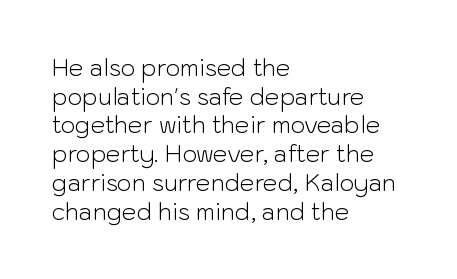
Q: Is the text bold? A: No.
Q: Is the text italic (slanted)? A: No, it is upright.
Q: Is the text underlined? A: No.
Q: How is the paragraph aligned? A: Left-aligned.
Q: Is the spacing between letters normal or unusually wide? A: Normal.
Q: Is the spacing between lines tight, normal or loose? A: Normal.
